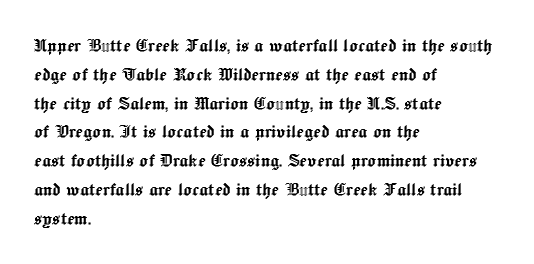
Descender tails drop into unmarked territory. Horizontal alignment here is leftward, the default for most running prose. Does extra space separate the letters? No, they use regular spacing. Upright lettering throughout. Evenly set lines give the paragraph a standard silhouette.
